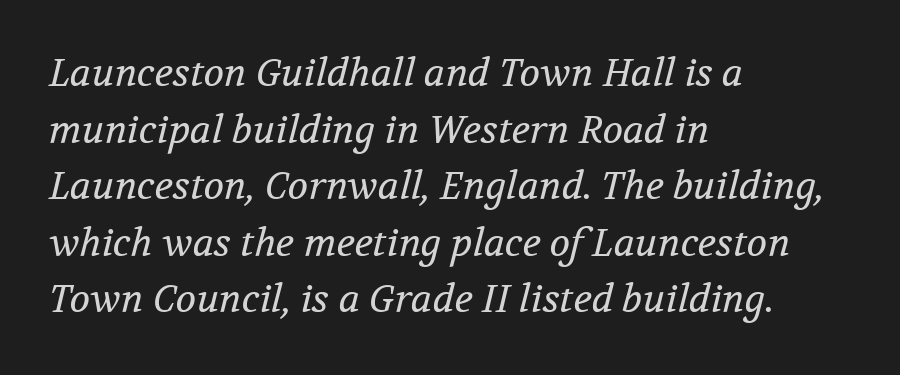
This sample uses an oblique cut, with every glyph tilted off the vertical. Rule under the text: the space is simply empty. The face looks like a standard text weight, possibly lighter. Typeset ragged right — the left edge is the straight one. Do the characters align in a grid? No, the font is proportional.
